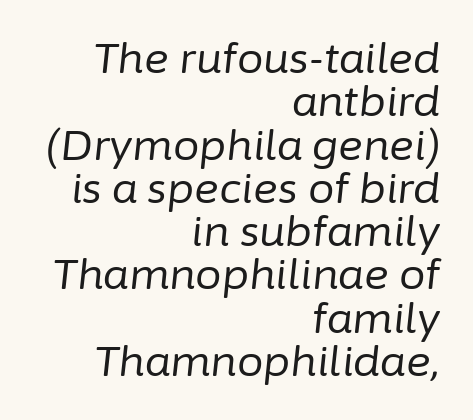
The image shows 42 px regular-weight type, italic (leaning right); set right-aligned, tight line spacing (1.03x), normal letter spacing, not underlined; low stroke contrast and a medium x-height.
